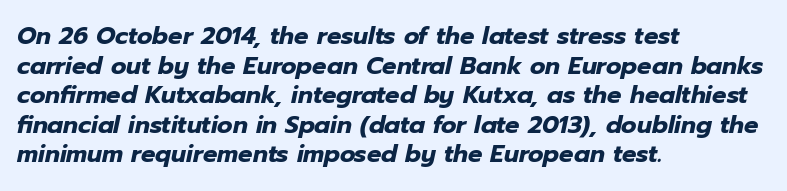
Q: Is the text bold? A: Yes.
Q: Is the text italic (slanted)? A: Yes, it leans right by about 12 degrees.
Q: Is the text underlined? A: No.
Q: How is the paragraph aligned? A: Left-aligned.
Q: Is the spacing between letters normal or unusually wide? A: Normal.
